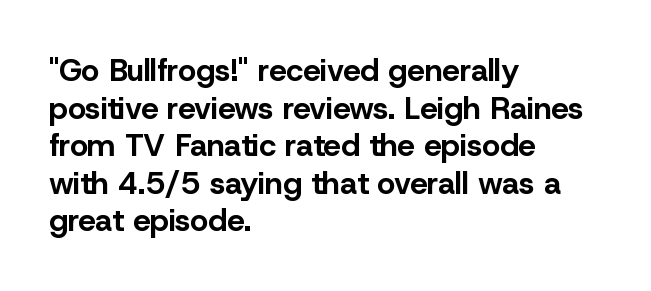
The image shows 31 px bold sans-serif type, upright; set left-aligned, line spacing 1.21x, normal letter spacing, not underlined; low stroke contrast and a medium x-height.
